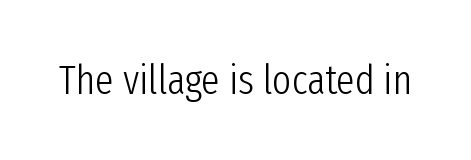
Is this a fixed-width face? No — the glyphs have proportional, varying widths. Check where the strokes stop: nothing finishes them off — pure sans. Honestly, the letter spacing is just normal — you wouldn't notice it. Is this a heavy cut? Hardly; it is regular or lighter.
